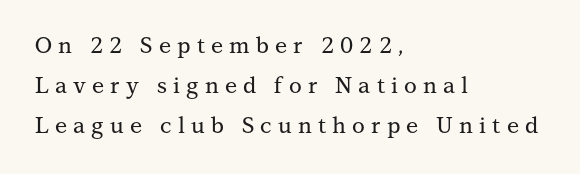
The image shows 22 px text type, upright; set left-aligned, line spacing 1.82x, unusually wide letter spacing (+0.28 em), not underlined.
